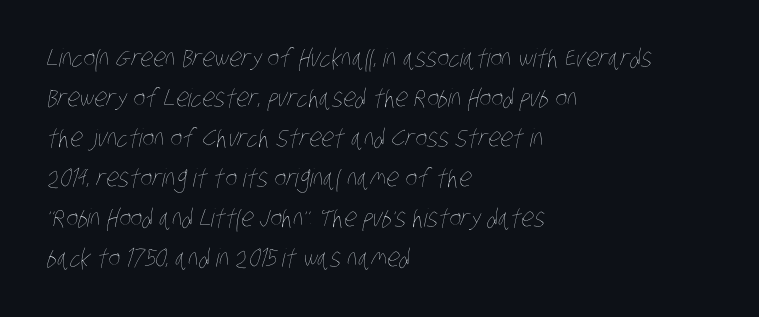
Baseline-to-baseline distance is the conventional proportion of letter height. One-word summary of the alignment: left. Look at the tracking — it's just the regular setting, nothing added. The space beneath each line is pristine and unruled. The passage shown is not bold in any degree.
